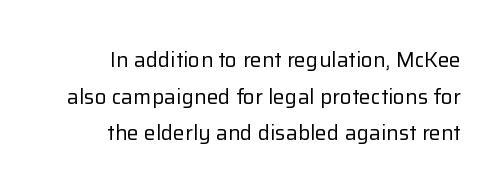
{"italic": "no", "bold": "no", "underline": "no", "align": "right", "line_spacing_ratio": 1.75, "letter_spacing": "normal", "letter_spacing_em": 0.0, "glyph_px": 21}
